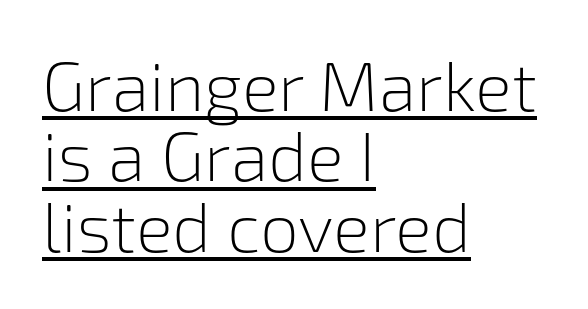
Line spacing here is tight. The words here are underlined. The strokes carry an ordinary text weight at most. Serifs: no, the terminals of the letterforms are clean. These lines are rendered in a variable-pitch font.
